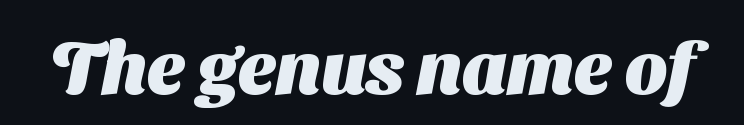
{"serif": "no", "bold": "yes", "weight": "heavy", "width": "normal", "stroke_contrast": "medium", "x_height": "medium", "monospaced": "no", "underline": "no", "letter_spacing": "normal", "letter_spacing_em": 0.0, "glyph_px": 73}
